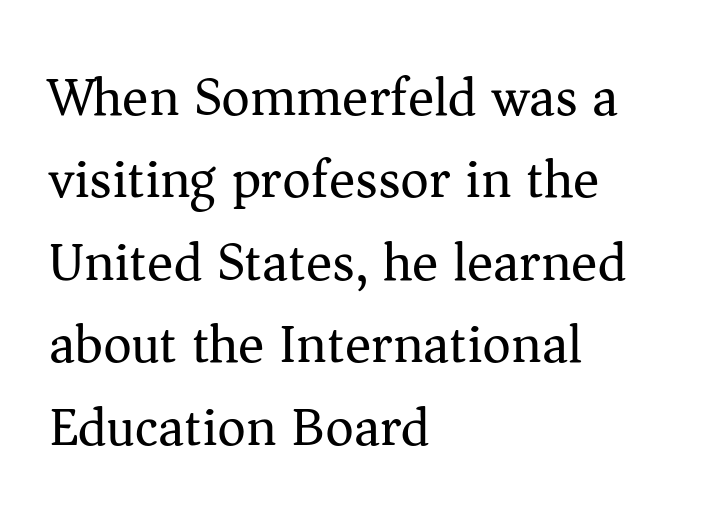
The image shows 55 px regular-weight serif type, upright; set left-aligned, normal line spacing (1.5x), normal letter spacing, not underlined; medium stroke contrast and a medium x-height.
